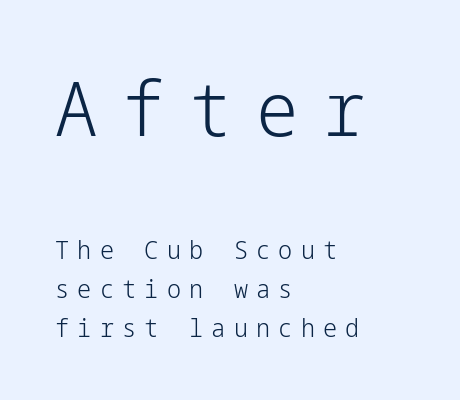
{"serif": "no", "italic": "no", "bold": "no", "weight": "light", "width": "normal", "stroke_contrast": "low", "x_height": "medium", "underline": "no", "align": "left", "line_spacing": "normal", "line_spacing_ratio": 1.56, "letter_spacing": "wide", "letter_spacing_em": 0.33, "larger_block": "first", "size_ratio": 3.0, "glyph_px": 75}
